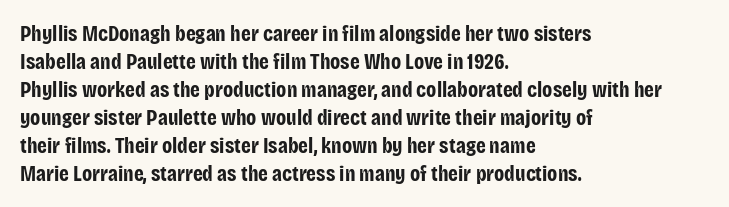
The image shows 22 px bold type, upright; set left-aligned, normal line spacing (1.27x), normal letter spacing, not underlined.
